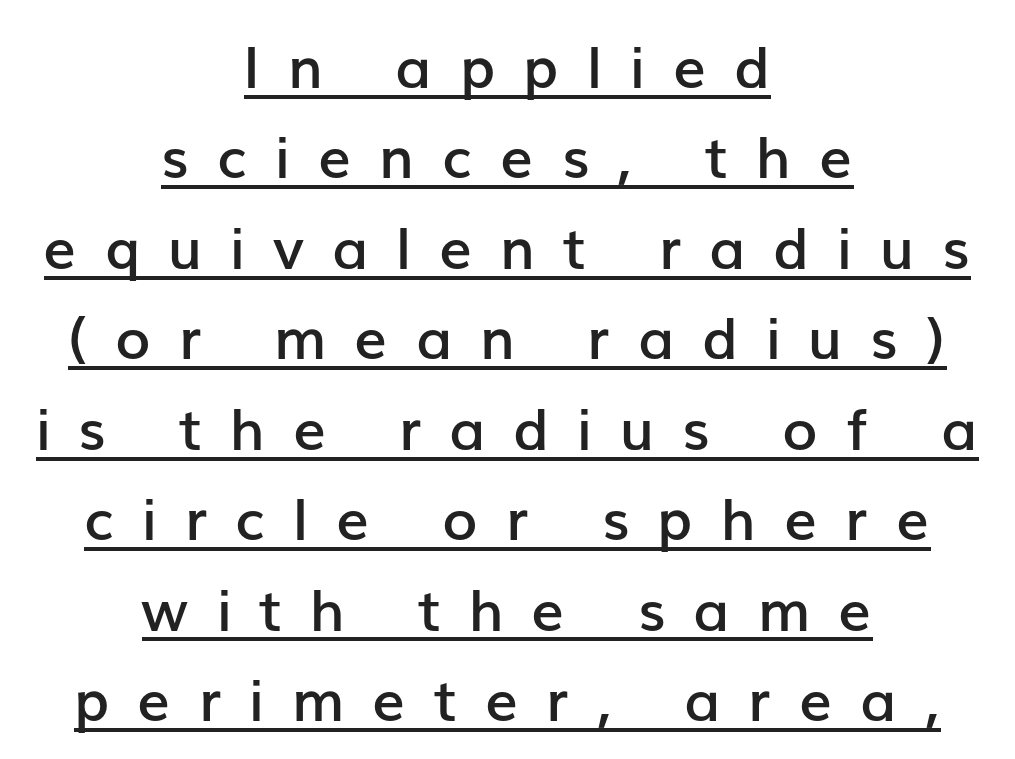
{"serif": "no", "italic": "no", "bold": "semi", "weight": "semibold", "width": "normal", "stroke_contrast": "low", "x_height": "medium", "monospaced": "no", "underline": "yes", "align": "center", "line_spacing": "normal", "line_spacing_ratio": 1.56, "letter_spacing": "wide", "letter_spacing_em": 0.48, "glyph_px": 58}
